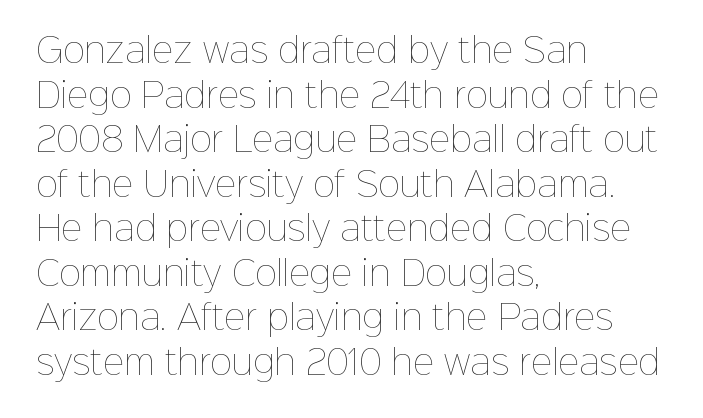
{"italic": "no", "bold": "no", "weight": "thin", "width": "normal", "stroke_contrast": "low", "x_height": "medium", "monospaced": "no", "underline": "no", "align": "left", "line_spacing": "normal", "line_spacing_ratio": 1.35, "letter_spacing": "normal", "letter_spacing_em": 0.0, "glyph_px": 33}
